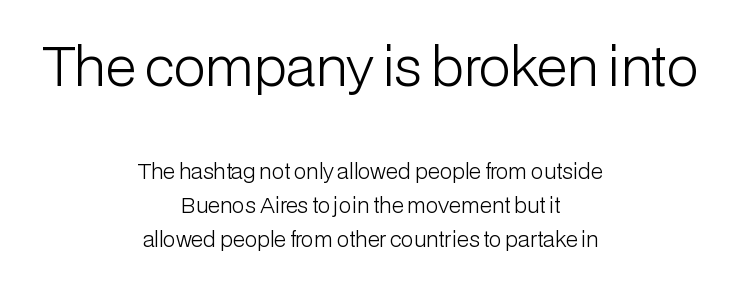
The image shows 53 px light sans-serif type, upright; set centered, normal line spacing (1.62x), normal letter spacing, not underlined; the first (top) block is 2.52x larger; low stroke contrast and a medium x-height.
